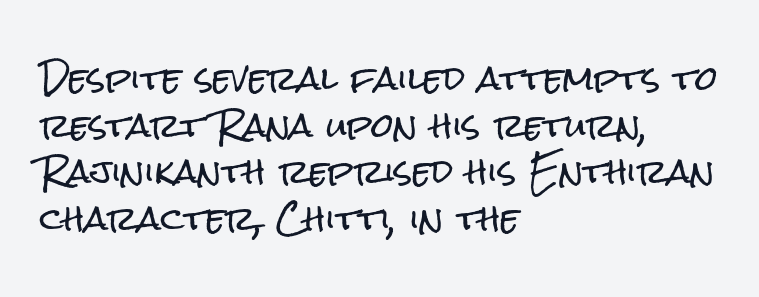
Q: Is the text italic (slanted)? A: No, it is upright.
Q: Is the typeface a serif or a sans-serif typeface? A: Sans-serif.
Q: Is the text underlined? A: No.
Q: How is the paragraph aligned? A: Left-aligned.
Q: Is the spacing between letters normal or unusually wide? A: Normal.
Q: Is the spacing between lines tight, normal or loose? A: Normal.
Q: Width (condensed, normal, or wide)? A: Condensed.
Q: Stroke contrast? A: Low.
Q: x-height? A: Medium.
Q: Monospaced? A: No.
